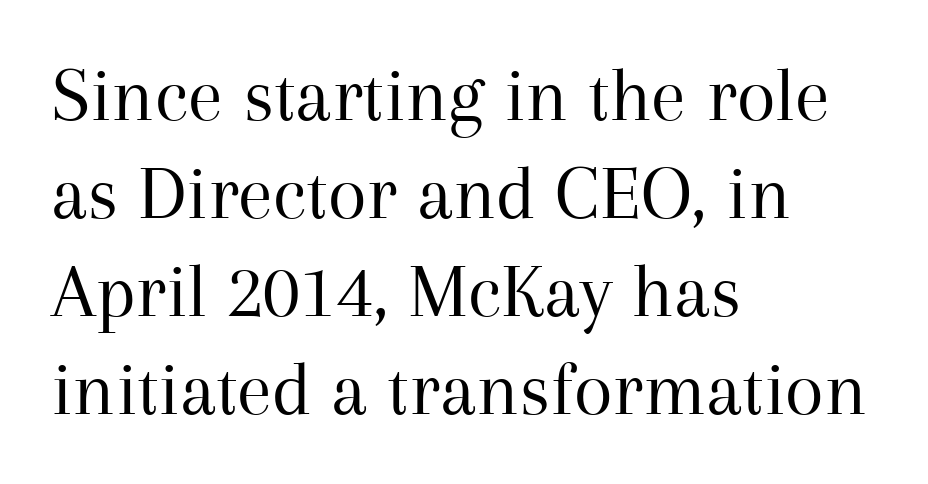
Q: Is the text bold? A: No.
Q: Is the text italic (slanted)? A: No, it is upright.
Q: Is the typeface a serif or a sans-serif typeface? A: Serif.
Q: Is the text underlined? A: No.
Q: How is the paragraph aligned? A: Left-aligned.
Q: Is the spacing between letters normal or unusually wide? A: Normal.
Q: Width (condensed, normal, or wide)? A: Normal.
Q: Stroke contrast? A: Medium.
Q: x-height? A: Medium.
Q: Monospaced? A: No.
